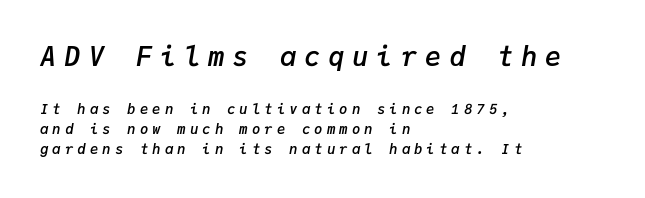
Q: Is the text bold? A: Semi-bold.
Q: Is the text italic (slanted)? A: Yes, it leans right by about 9 degrees.
Q: Is the text underlined? A: No.
Q: How is the paragraph aligned? A: Left-aligned.
Q: Is the spacing between letters normal or unusually wide? A: Unusually wide.
Q: Is the spacing between lines tight, normal or loose? A: Normal.
Q: Which block of text is set in a larger size, the first (top) or the second (bottom)? A: The first (top) one.
